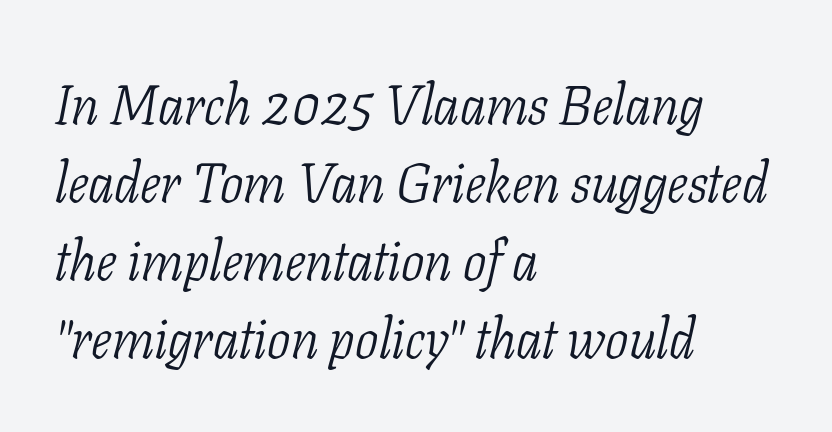
{"serif": "yes", "italic": "yes", "lean": "right", "slant_degrees": 11, "bold": "no", "weight": "light", "width": "condensed", "stroke_contrast": "low", "x_height": "medium", "monospaced": "no", "underline": "no", "align": "left", "line_spacing": "normal", "line_spacing_ratio": 1.42, "letter_spacing": "normal", "letter_spacing_em": 0.0, "glyph_px": 55}
